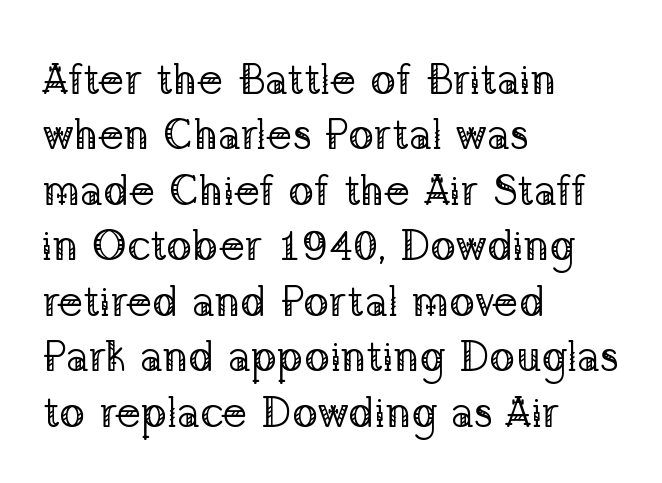
The image shows 43 px regular-weight serif type, upright; set left-aligned, normal line spacing (1.29x), normal letter spacing, not underlined; low stroke contrast and a medium x-height.
